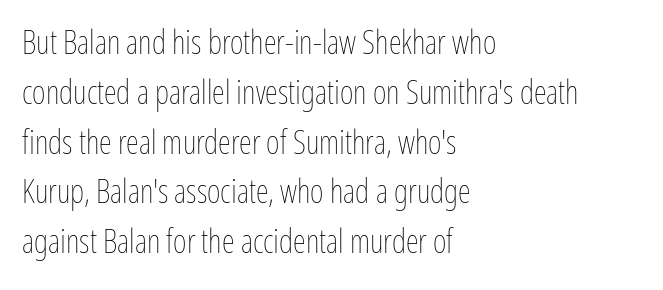
{"italic": "no", "bold": "no", "weight": "thin", "width": "condensed", "stroke_contrast": "low", "x_height": "medium", "monospaced": "no", "underline": "no", "align": "left", "line_spacing": "normal", "line_spacing_ratio": 1.51, "letter_spacing": "normal", "letter_spacing_em": 0.0, "glyph_px": 33}
